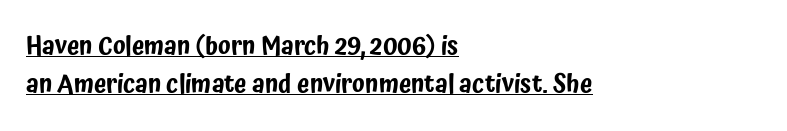
{"italic": "no", "underline": "yes", "align": "left", "line_spacing": "normal", "line_spacing_ratio": 1.52, "letter_spacing": "normal", "letter_spacing_em": 0.0, "glyph_px": 25}
